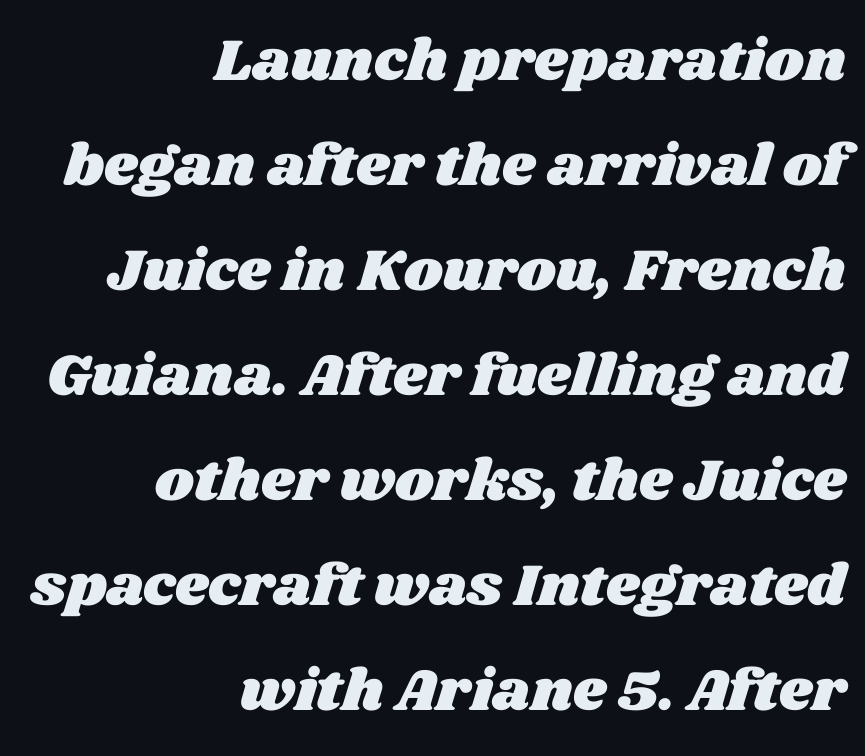
Q: Is the text underlined? A: No.
Q: How is the paragraph aligned? A: Right-aligned.
Q: Is the spacing between letters normal or unusually wide? A: Normal.
Q: Width (condensed, normal, or wide)? A: Wide.
Q: Stroke contrast? A: Medium.
Q: x-height? A: Large.
Q: Monospaced? A: No.
